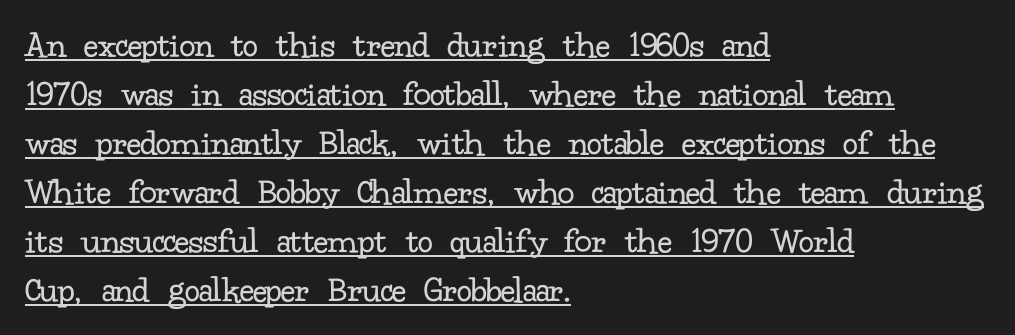
{"serif": "yes", "italic": "no", "bold": "no", "weight": "regular", "width": "normal", "stroke_contrast": "low", "x_height": "small", "monospaced": "no", "underline": "yes", "align": "left", "line_spacing": "normal", "line_spacing_ratio": 1.29, "letter_spacing": "normal", "letter_spacing_em": 0.0, "glyph_px": 38}
